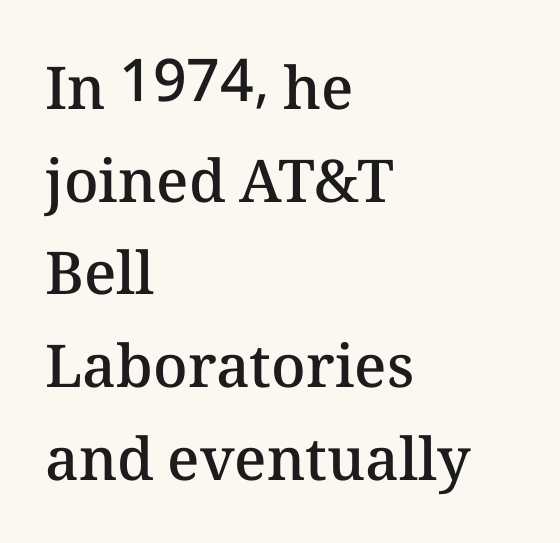
Q: Is the text bold? A: Semi-bold.
Q: Is the text italic (slanted)? A: No, it is upright.
Q: Is the text underlined? A: No.
Q: How is the paragraph aligned? A: Left-aligned.
Q: Is the spacing between letters normal or unusually wide? A: Normal.
Q: Is the spacing between lines tight, normal or loose? A: Normal.
Q: Width (condensed, normal, or wide)? A: Normal.
Q: Stroke contrast? A: Medium.
Q: x-height? A: Medium.
Q: Monospaced? A: No.
